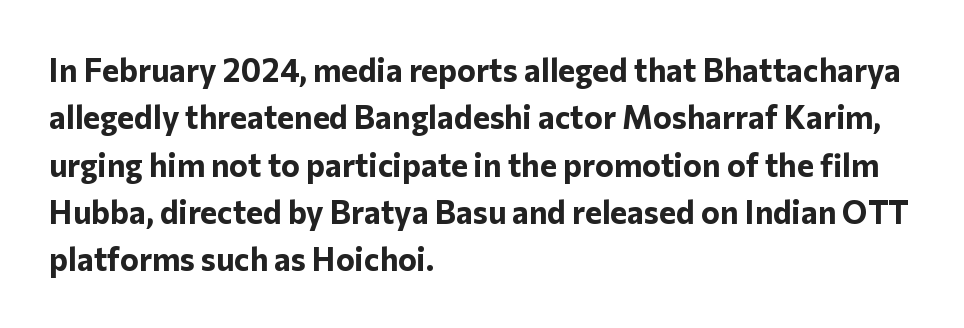
The image shows 32 px bold sans-serif type, upright; set left-aligned, normal line spacing (1.48x), normal letter spacing, not underlined; low stroke contrast and a medium x-height.
